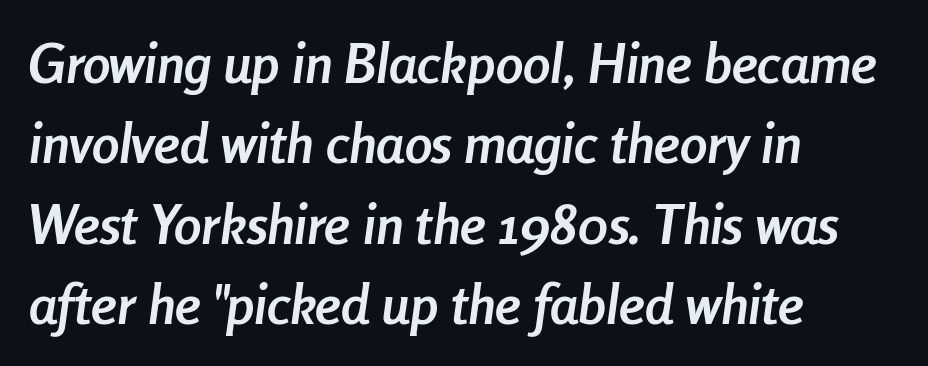
The image shows 55 px semibold, condensed type, italic (leaning right); set left-aligned, normal line spacing (1.46x), normal letter spacing, not underlined; low stroke contrast and a medium x-height.
